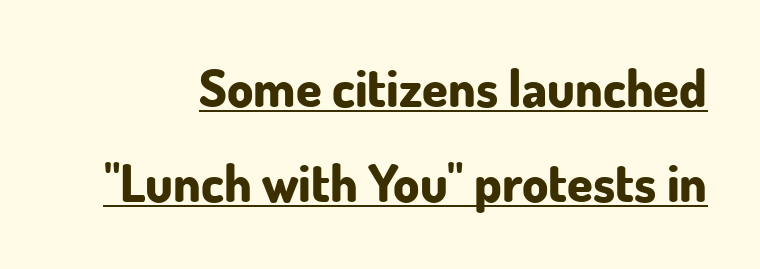
The image shows 52 px bold sans-serif type, upright; set line spacing 1.83x, normal letter spacing, underlined; low stroke contrast and a small x-height.
